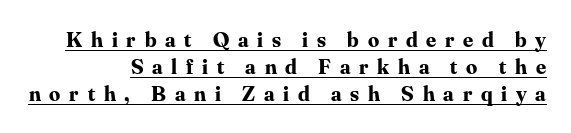
Q: Is the text bold? A: Yes.
Q: Is the text italic (slanted)? A: No, it is upright.
Q: Is the text underlined? A: Yes.
Q: How is the paragraph aligned? A: Right-aligned.
Q: Is the spacing between letters normal or unusually wide? A: Unusually wide.
